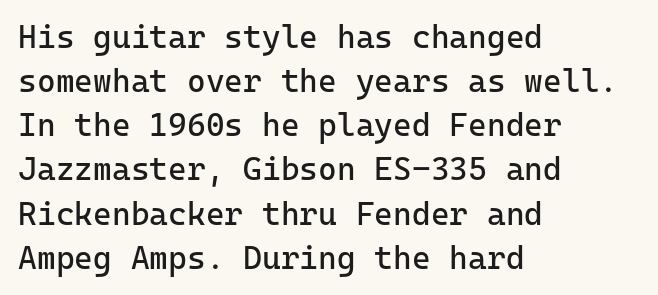
Unlike a traditional serif, this face leaves its strokes unadorned. Layout note: lines flush left. The face looks like a standard text weight, possibly lighter. The letterforms sit shoulder to shoulder at normal distance.
